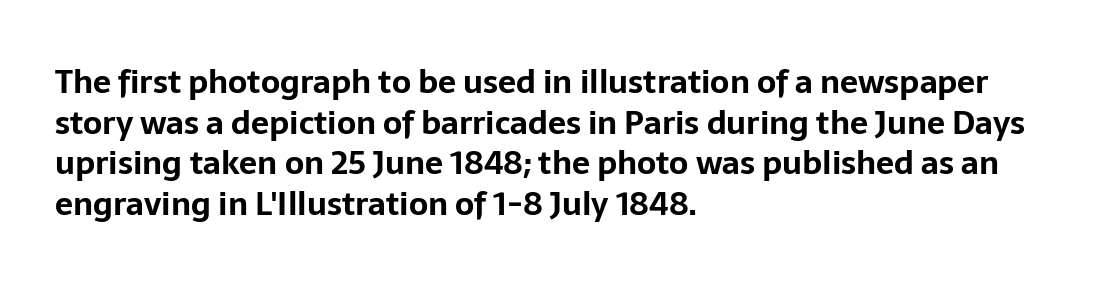
The image shows 32 px bold sans-serif type, upright; set left-aligned, normal line spacing (1.27x), normal letter spacing, not underlined; low stroke contrast and a medium x-height.
